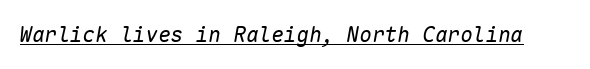
{"italic": "yes", "lean": "right", "slant_degrees": 10, "bold": "no", "underline": "yes", "letter_spacing": "normal", "letter_spacing_em": 0.0, "glyph_px": 21}
